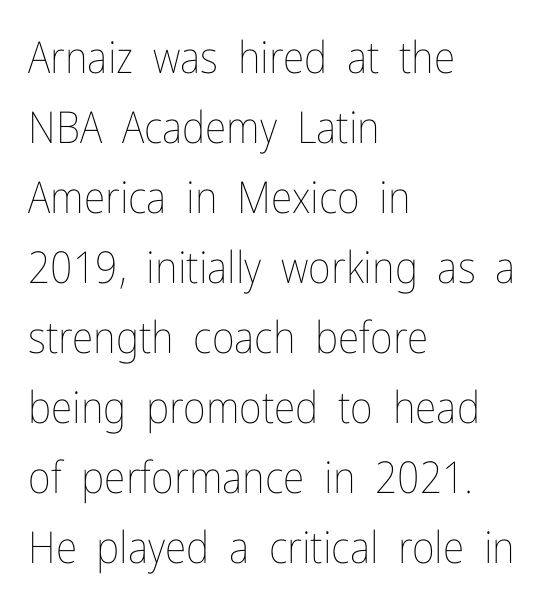
The image shows 44 px thin, condensed type, upright; set left-aligned, normal line spacing (1.59x), normal letter spacing, not underlined; low stroke contrast and a medium x-height.
